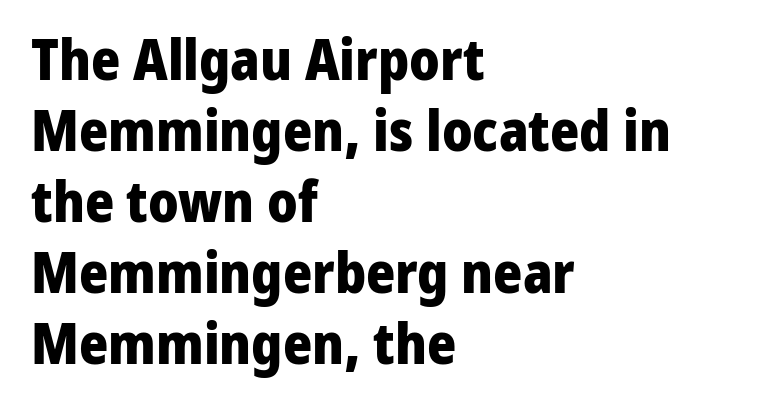
These lines stack with their left ends in a neat column. Unmarked baselines from the first word to the last. This sample uses a sans-serif face. These words are printed bold, with thick strokes throughout. Nothing unusual about the tracking: characters are spaced as the font intends.
